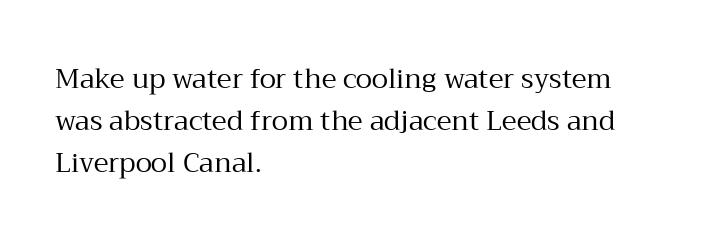
Anything drawn beneath the words? Only blank space. Each word holds together tightly as a unit, with standard inter-letter gaps. Each stroke keeps to a modest, everyday thickness or less. Normally led — the rows are evenly, conventionally spaced. In CSS terms this would be text-align: left. Does the lettering tilt? It doesn't — this is upright.
